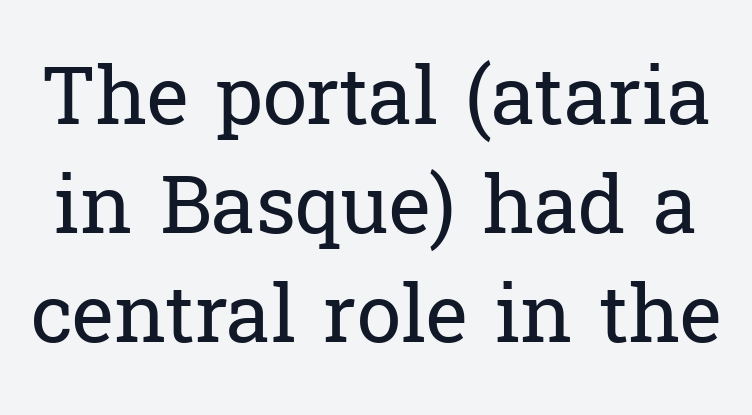
Default kerning and tracking; the words read as compact shapes. Small tapered or slab feet sit at the stroke ends, so this counts as serif. Looks like regular typesetting: each glyph gets only the width it needs. Unbolded letterforms with no extra heft. Lines of text with bare space underneath. Is there any slant? The stems are plumb.
